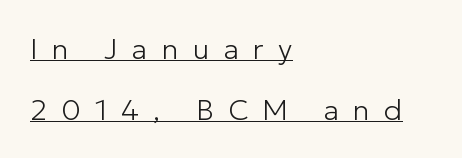
Q: Is the text bold? A: No.
Q: Is the text italic (slanted)? A: No, it is upright.
Q: Is the typeface a serif or a sans-serif typeface? A: Sans-serif.
Q: Is the text underlined? A: Yes.
Q: How is the paragraph aligned? A: Left-aligned.
Q: Is the spacing between letters normal or unusually wide? A: Unusually wide.
Q: Is the spacing between lines tight, normal or loose? A: Loose.
Q: Width (condensed, normal, or wide)? A: Normal.
Q: Stroke contrast? A: Low.
Q: x-height? A: Medium.
Q: Monospaced? A: No.
